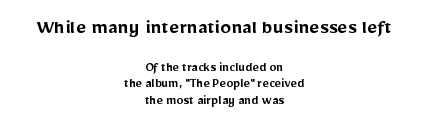
No word sits above an underline. Type size steps down from the first block to the second. Emphasis by weight is partial: semibold. Neither beginnings nor endings align; midpoints do.
